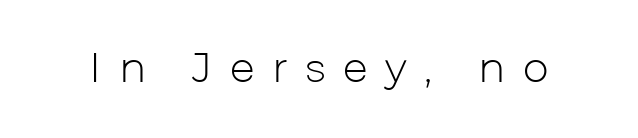
Q: Is the text bold? A: No.
Q: Is the text italic (slanted)? A: No, it is upright.
Q: Is the typeface a serif or a sans-serif typeface? A: Sans-serif.
Q: Is the text underlined? A: No.
Q: Is the spacing between letters normal or unusually wide? A: Unusually wide.
Q: Width (condensed, normal, or wide)? A: Normal.
Q: Stroke contrast? A: Low.
Q: x-height? A: Medium.
Q: Monospaced? A: No.
